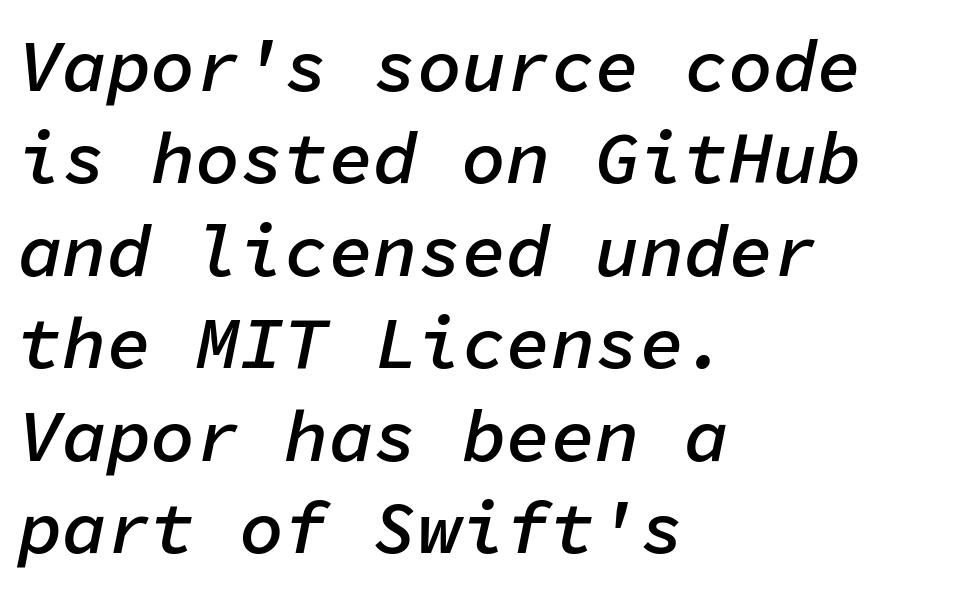
The image shows 74 px semibold type, italic (leaning right), monospaced; set left-aligned, normal line spacing (1.25x), normal letter spacing, not underlined; low stroke contrast and a medium x-height.
